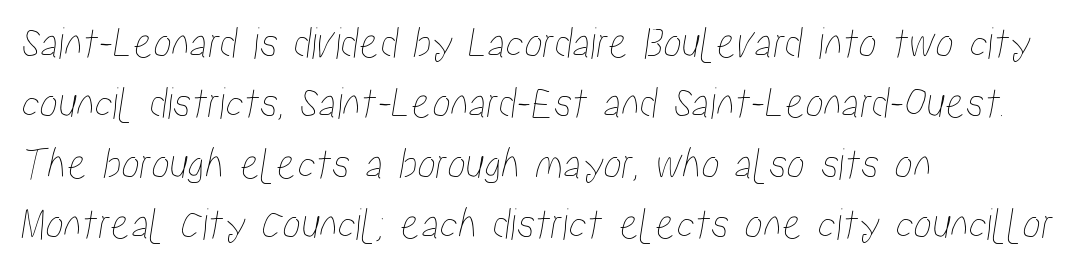
The image shows 46 px condensed type; set left-aligned, normal line spacing (1.31x), normal letter spacing, not underlined; low stroke contrast and a medium x-height.
